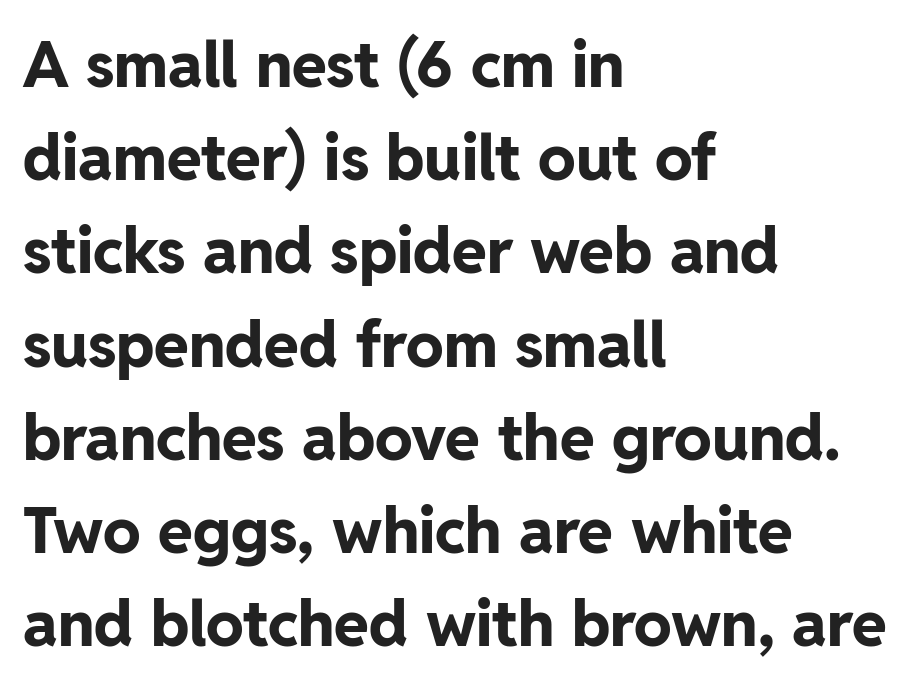
Q: Is the text bold? A: Yes.
Q: Is the text italic (slanted)? A: No, it is upright.
Q: Is the typeface a serif or a sans-serif typeface? A: Sans-serif.
Q: Is the text underlined? A: No.
Q: How is the paragraph aligned? A: Left-aligned.
Q: Is the spacing between letters normal or unusually wide? A: Normal.
Q: Is the spacing between lines tight, normal or loose? A: Normal.
Q: Width (condensed, normal, or wide)? A: Normal.
Q: Stroke contrast? A: Low.
Q: x-height? A: Medium.
Q: Monospaced? A: No.
